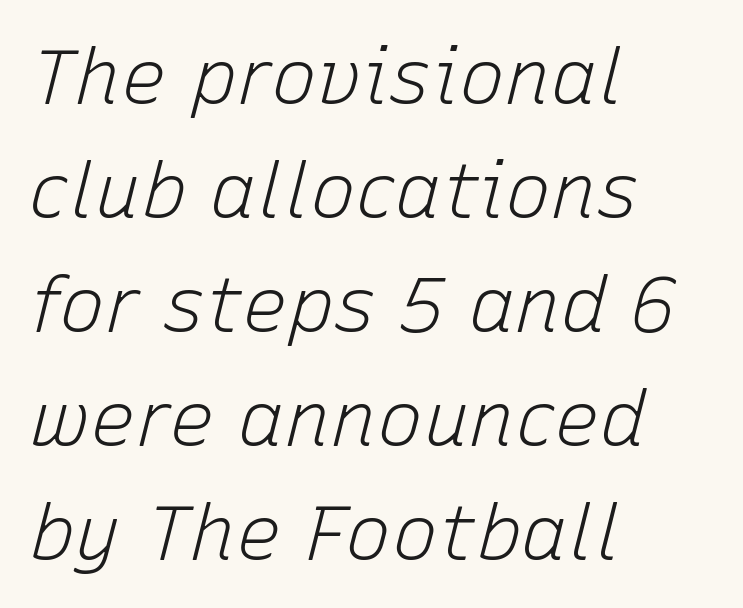
Q: Is the text bold? A: No.
Q: Is the text italic (slanted)? A: Yes, it leans right by about 15 degrees.
Q: Is the text underlined? A: No.
Q: How is the paragraph aligned? A: Left-aligned.
Q: Is the spacing between letters normal or unusually wide? A: Normal.
Q: Is the spacing between lines tight, normal or loose? A: Normal.
Q: Width (condensed, normal, or wide)? A: Normal.
Q: Stroke contrast? A: Low.
Q: x-height? A: Medium.
Q: Monospaced? A: No.
